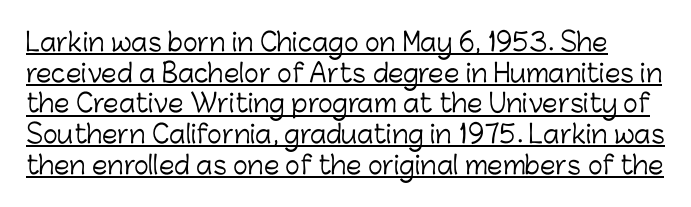
The image shows 25 px text type, upright; set line spacing 1.23x, normal letter spacing, underlined.
